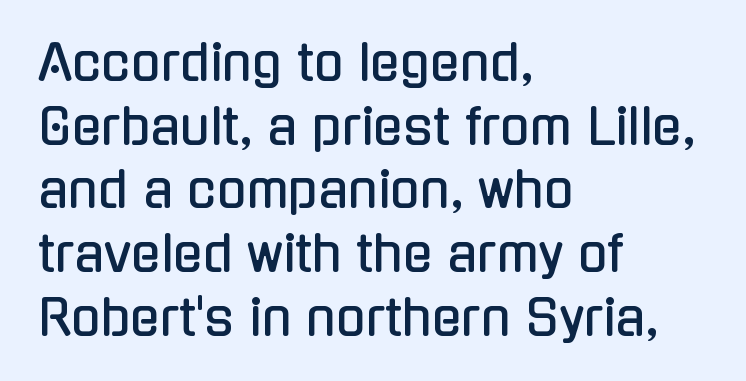
When letters stand straight like this, we call the style roman or upright. The type family on display is of the sans-serif kind. Varying glyph widths throughout — classic text-font behaviour. Default kerning and tracking; the words read as compact shapes.
